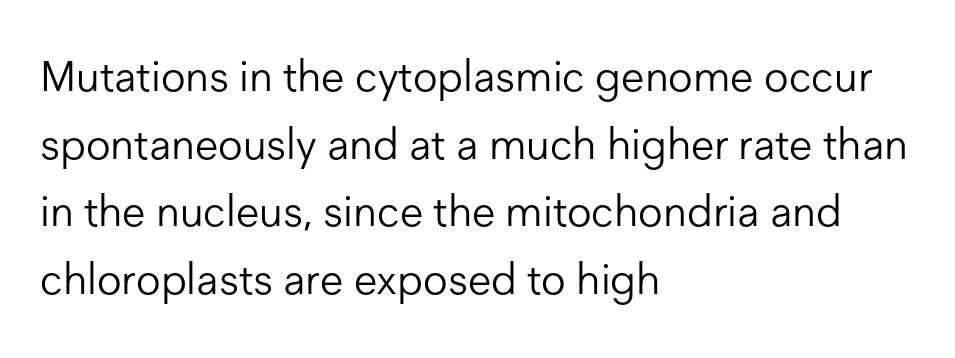
The image shows 43 px light sans-serif type, upright; set left-aligned, normal line spacing (1.57x), normal letter spacing, not underlined; low stroke contrast and a medium x-height.
